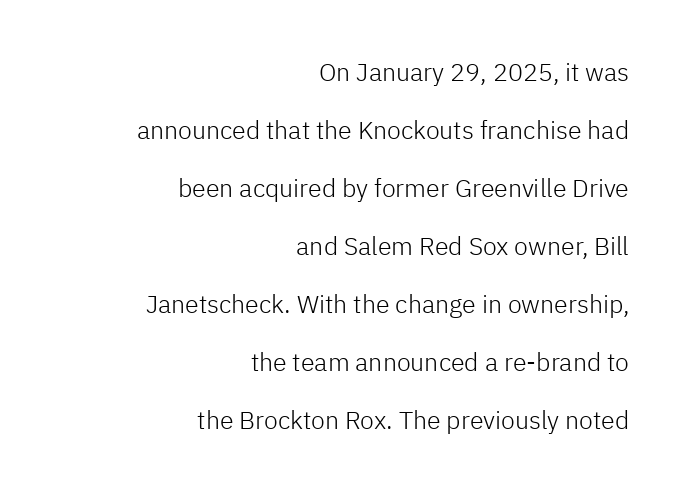
The line-height multiplier appears high, well above default. Letter spacing: default. The font's upright variant was chosen for this text. The glyphs are unaccompanied by any horizontal stroke below them.
